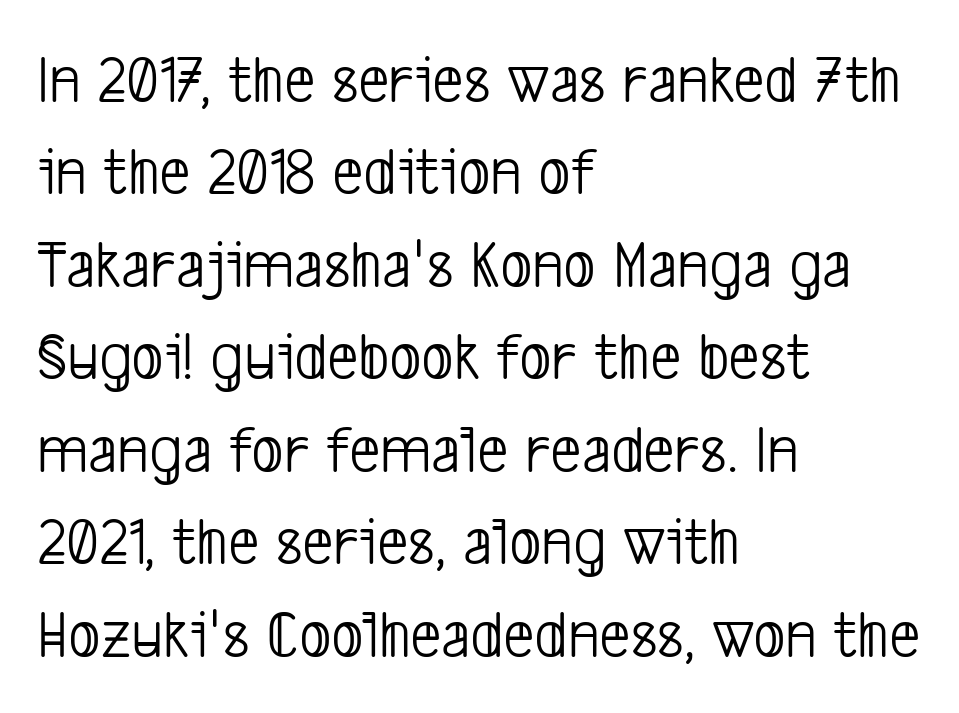
{"serif": "no", "bold": "no", "weight": "light", "width": "condensed", "stroke_contrast": "low", "x_height": "medium", "monospaced": "no", "underline": "no", "align": "left", "line_spacing": "normal", "line_spacing_ratio": 1.34, "letter_spacing": "normal", "letter_spacing_em": 0.0, "glyph_px": 69}
